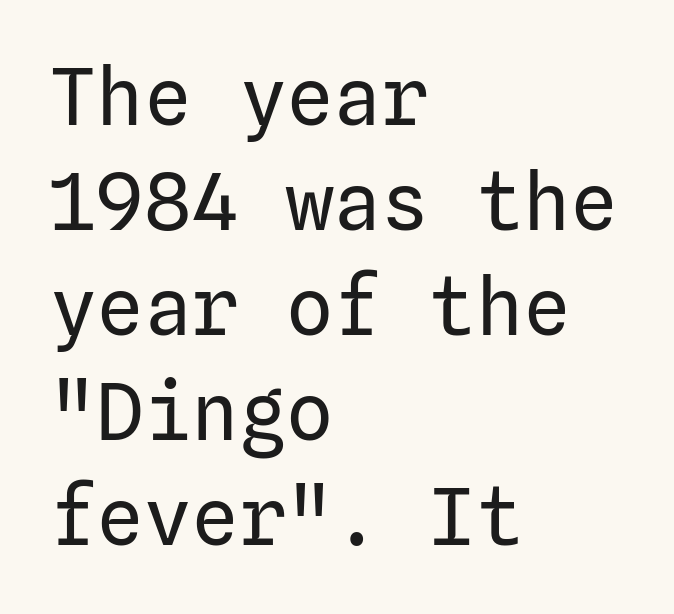
Q: Is the text bold? A: No.
Q: Is the text italic (slanted)? A: No, it is upright.
Q: Is the typeface a serif or a sans-serif typeface? A: Sans-serif.
Q: Is the text underlined? A: No.
Q: How is the paragraph aligned? A: Left-aligned.
Q: Is the spacing between letters normal or unusually wide? A: Normal.
Q: Is the spacing between lines tight, normal or loose? A: Normal.
Q: Width (condensed, normal, or wide)? A: Normal.
Q: Stroke contrast? A: Low.
Q: x-height? A: Medium.
